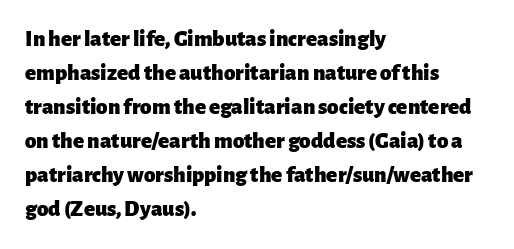
The strip under each line holds only bare page. How are the letters spaced? Ordinarily, with no added tracking. Line spacing here is normal. This rendering uses left alignment, leaving the right contour irregular. When letters stand straight like this, we call the style roman or upright. The rendering uses a bold face; every stroke is thick and dark.
